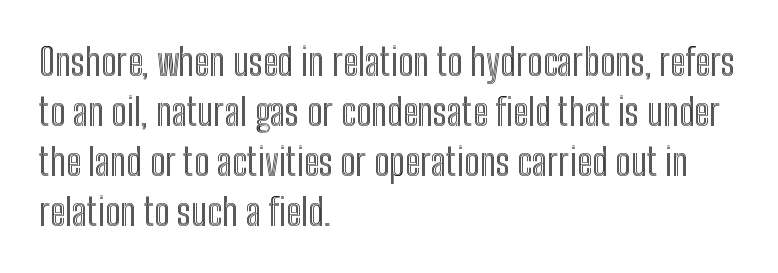
The image shows 37 px condensed type, upright; set left-aligned, normal line spacing (1.35x), normal letter spacing, not underlined; a medium x-height.
